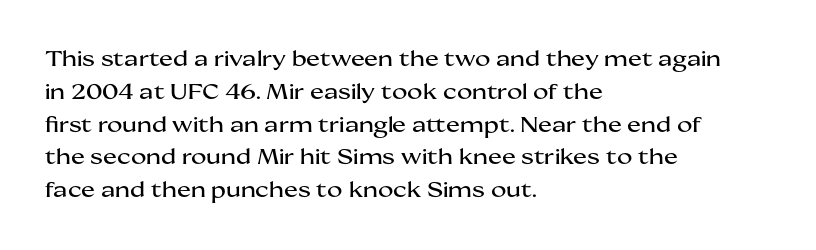
{"italic": "no", "underline": "no", "align": "left", "line_spacing": "normal", "line_spacing_ratio": 1.56, "letter_spacing": "normal", "letter_spacing_em": 0.0, "glyph_px": 21}
